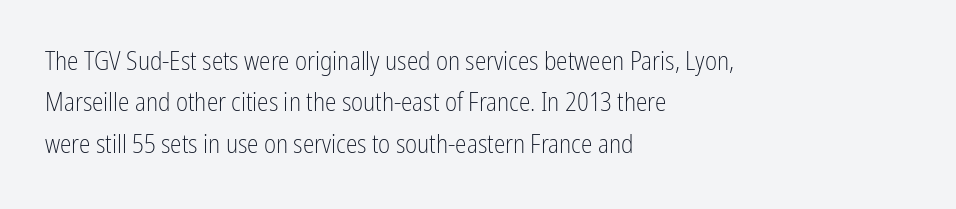
Q: Is the text bold? A: No.
Q: Is the text italic (slanted)? A: No, it is upright.
Q: Is the text underlined? A: No.
Q: How is the paragraph aligned? A: Left-aligned.
Q: Is the spacing between letters normal or unusually wide? A: Normal.
Q: Is the spacing between lines tight, normal or loose? A: Normal.
